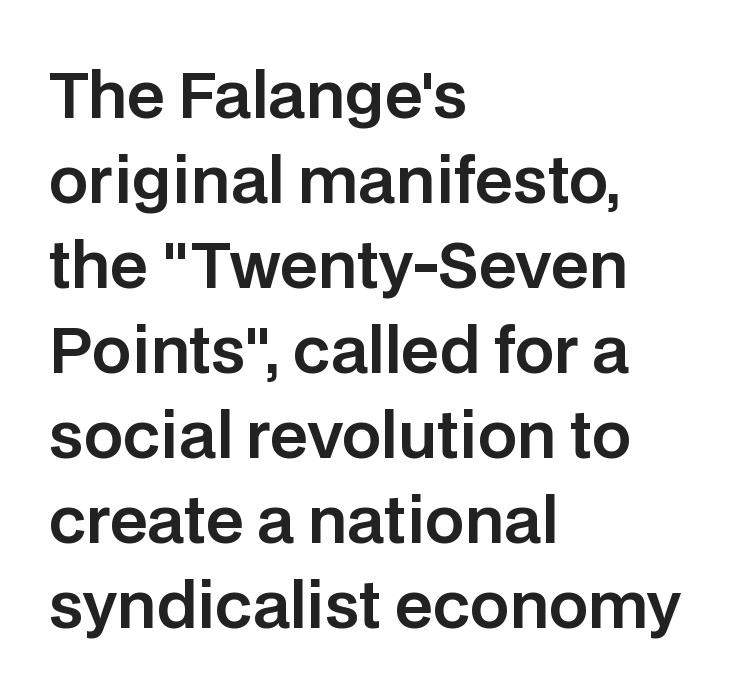
The image shows 62 px sans-serif type, upright; set left-aligned, normal line spacing (1.37x), normal letter spacing, not underlined; low stroke contrast and a large x-height.
